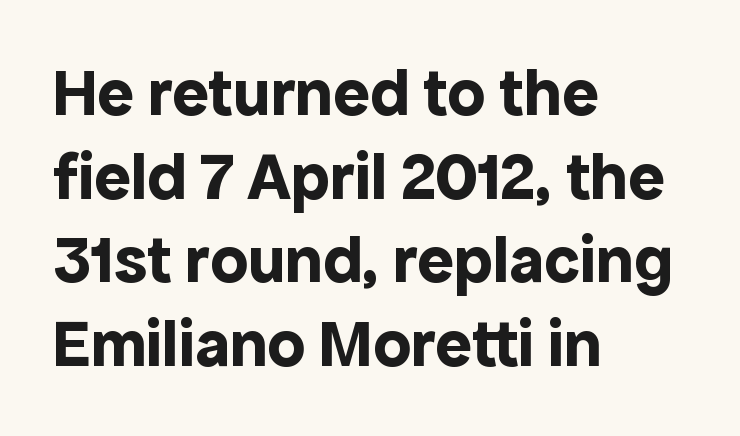
The image shows 68 px bold sans-serif type, upright; set left-aligned, line spacing 1.23x, normal letter spacing, not underlined; a medium x-height.
